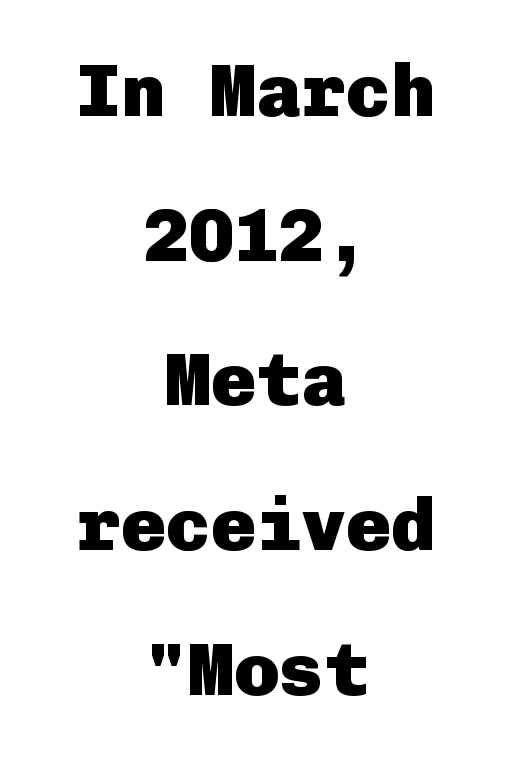
A typesetter would label this face a sans. The lines in this sample share a center point and differ in where they start and stop. Caption: standard tracking, unaltered. Caption: bold face, heavy strokes. The letters stand straight up with perfectly vertical stems. Honestly, there is no underline to notice here at all.
